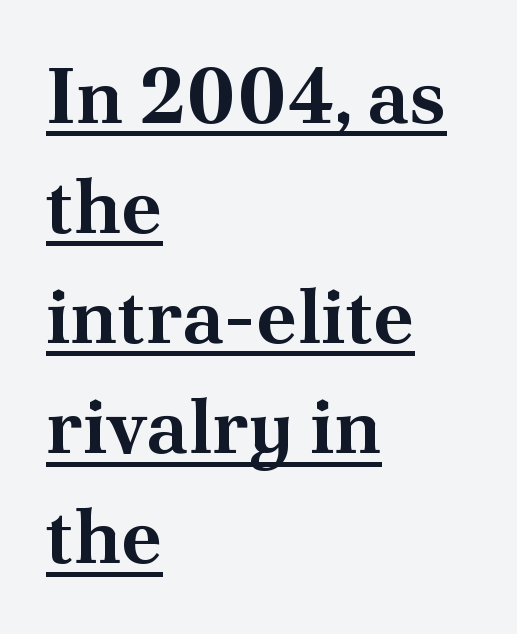
The image shows 77 px bold serif type, upright; set left-aligned, normal line spacing (1.43x), normal letter spacing, underlined; medium stroke contrast and a small x-height.
